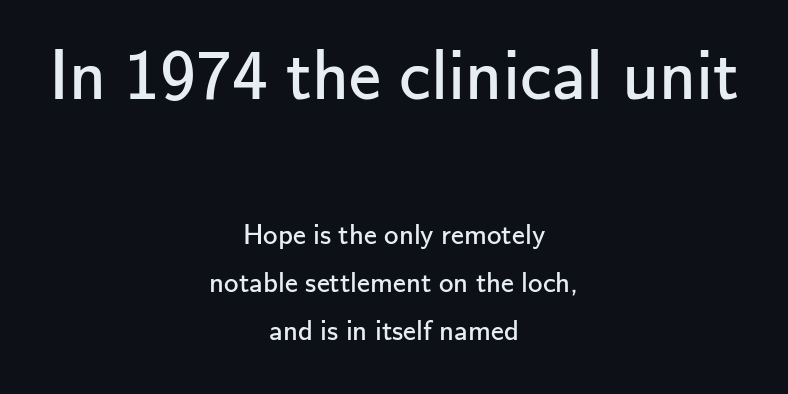
{"serif": "no", "italic": "no", "bold": "no", "weight": "regular", "width": "normal", "stroke_contrast": "low", "x_height": "small", "monospaced": "no", "underline": "no", "align": "center", "line_spacing": "normal", "line_spacing_ratio": 1.66, "letter_spacing": "normal", "letter_spacing_em": 0.0, "larger_block": "first", "size_ratio": 2.48, "glyph_px": 72}
